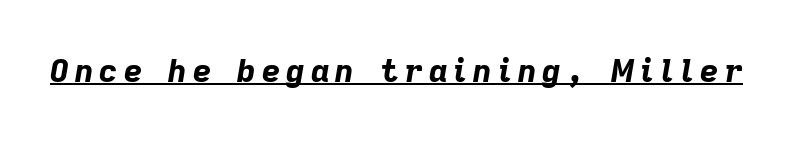
{"italic": "yes", "lean": "right", "slant_degrees": 9, "bold": "yes", "weight": "bold", "width": "normal", "stroke_contrast": "low", "x_height": "medium", "monospaced": "no", "underline": "yes", "glyph_px": 32}
